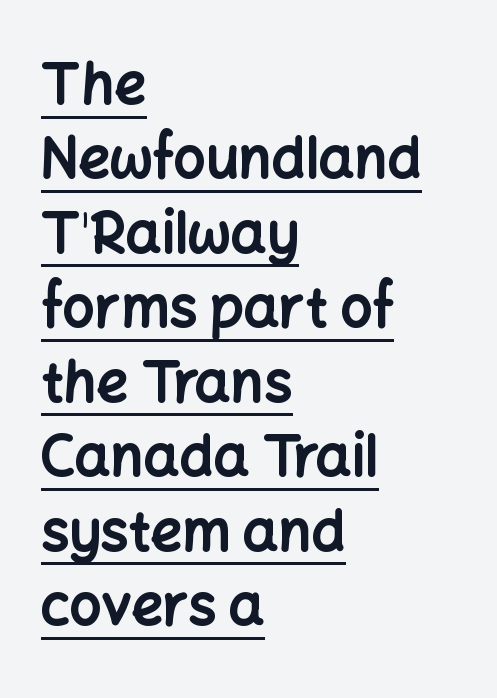
What kind of face is this? One without serifs — a sans. The block of text has a typical density, with ordinary space between rows. Compared with typical body copy, the letter spacing here is the same. The lettering is marked with a stroke running underneath it.
